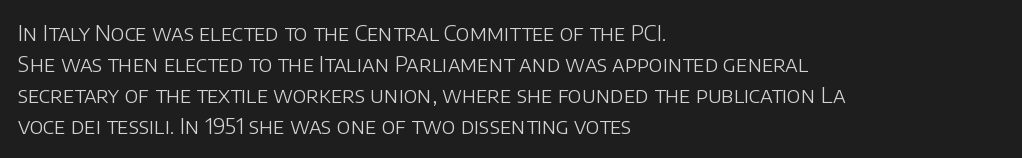
The image shows 22 px text type, upright; set left-aligned, normal line spacing (1.41x), normal letter spacing, not underlined.
